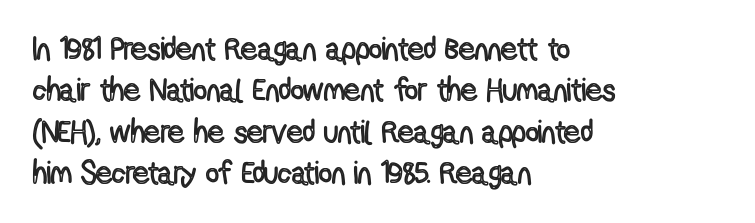
{"italic": "no", "width": "condensed", "x_height": "medium", "monospaced": "no", "underline": "no", "align": "left", "line_spacing": "normal", "line_spacing_ratio": 1.29, "letter_spacing": "normal", "letter_spacing_em": 0.0, "glyph_px": 32}
